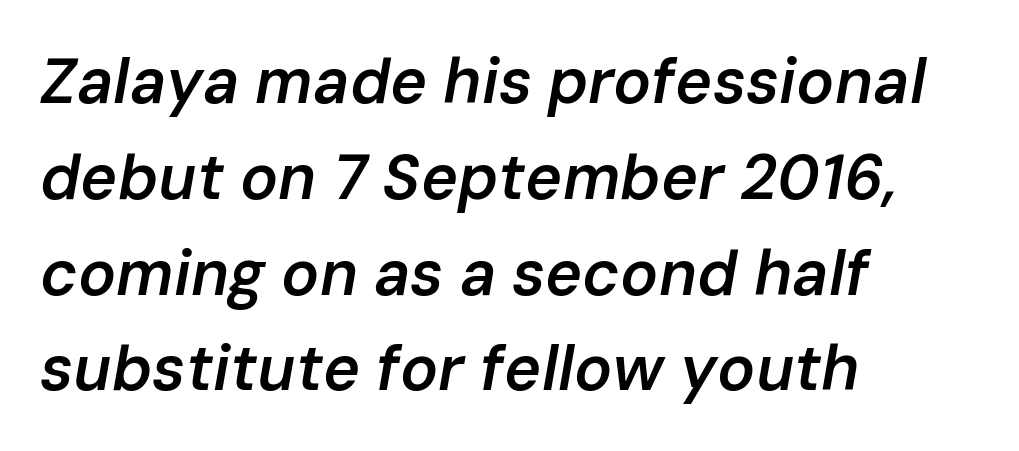
Slanted lettering throughout. Beneath every word, the page is bare. A somewhat darkened texture: the type is semibold rather than bold. Caption: standard tracking, unaltered.
